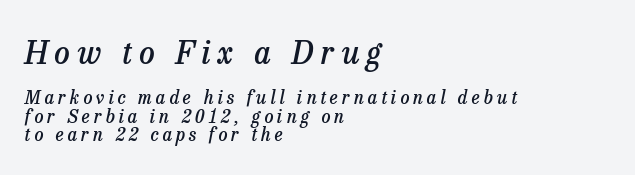
The image shows 31 px semibold serif type, italic (leaning right); set left-aligned, tight line spacing (1.02x), unusually wide letter spacing (+0.22 em), not underlined; the first (top) block is 1.72x larger; low stroke contrast and a medium x-height.
